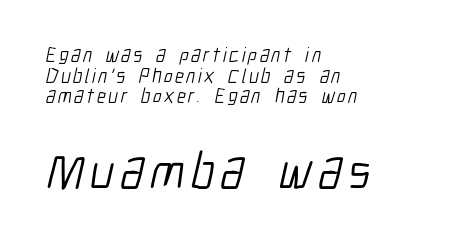
{"serif": "no", "bold": "no", "weight": "light", "width": "condensed", "stroke_contrast": "low", "x_height": "medium", "monospaced": "no", "underline": "no", "align": "left", "line_spacing": "tight", "line_spacing_ratio": 1.03, "larger_block": "second", "size_ratio": 2.5, "glyph_px": 50}
